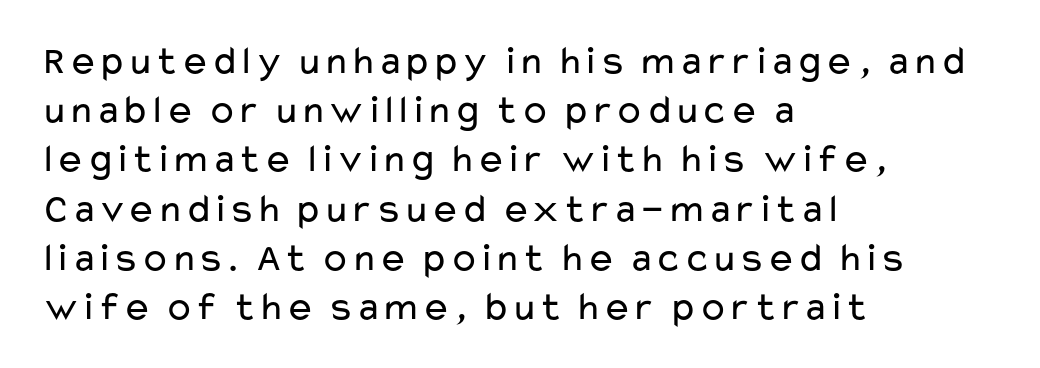
Q: Is the text bold? A: No.
Q: Is the text italic (slanted)? A: No, it is upright.
Q: Is the typeface a serif or a sans-serif typeface? A: Sans-serif.
Q: Is the text underlined? A: No.
Q: How is the paragraph aligned? A: Left-aligned.
Q: Is the spacing between letters normal or unusually wide? A: Normal.
Q: Width (condensed, normal, or wide)? A: Wide.
Q: Stroke contrast? A: Low.
Q: x-height? A: Medium.
Q: Monospaced? A: No.
